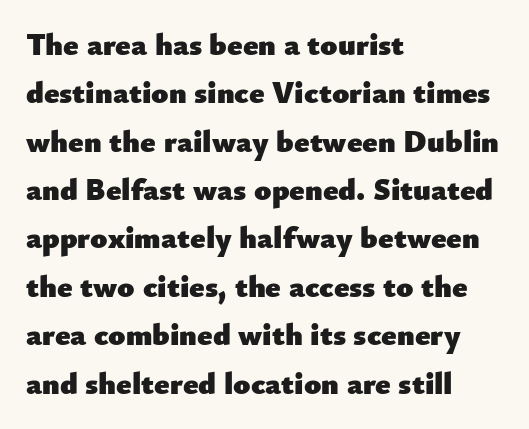
Q: Is the text bold? A: Yes.
Q: Is the text italic (slanted)? A: No, it is upright.
Q: Is the typeface a serif or a sans-serif typeface? A: Sans-serif.
Q: Is the text underlined? A: No.
Q: How is the paragraph aligned? A: Left-aligned.
Q: Is the spacing between letters normal or unusually wide? A: Normal.
Q: Is the spacing between lines tight, normal or loose? A: Normal.
Q: Width (condensed, normal, or wide)? A: Normal.
Q: Stroke contrast? A: Low.
Q: x-height? A: Small.
Q: Monospaced? A: No.
